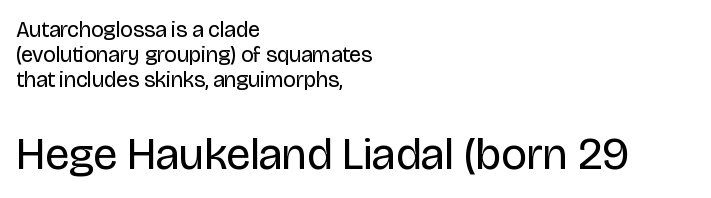
The image shows 45 px regular-weight sans-serif type, upright; set left-aligned, tight line spacing (1.13x), normal letter spacing, not underlined; the second (bottom) block is 2.05x larger; low stroke contrast and a large x-height.
